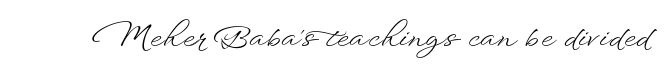
Do the characters align in a grid? No, the font is proportional. Short note: letters normally spaced. The space beneath each line is pristine and unruled.
